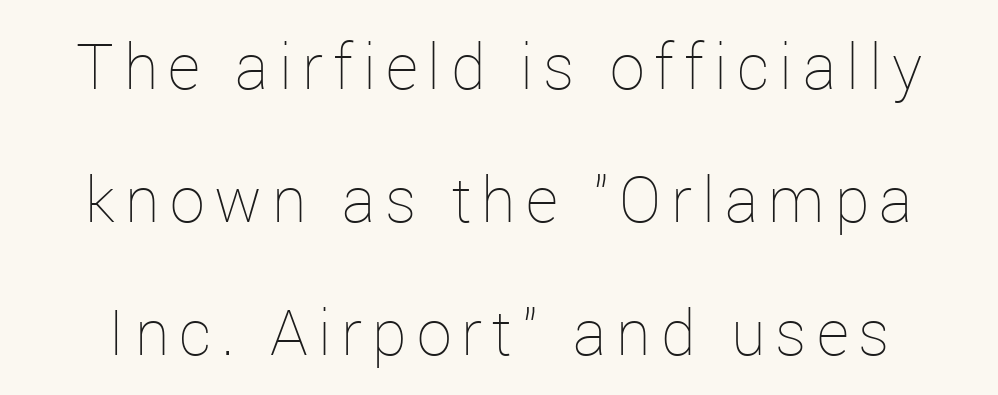
Q: Is the text bold? A: No.
Q: Is the text italic (slanted)? A: No, it is upright.
Q: Is the text underlined? A: No.
Q: Is the spacing between lines tight, normal or loose? A: Loose.
Q: Width (condensed, normal, or wide)? A: Normal.
Q: Stroke contrast? A: Low.
Q: x-height? A: Medium.
Q: Monospaced? A: No.
